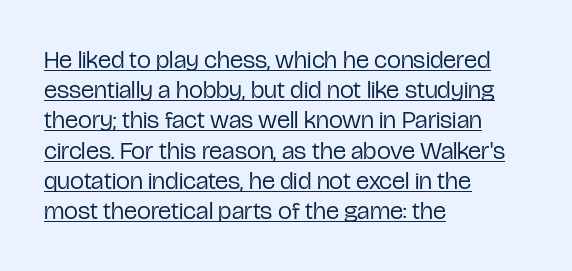
The image shows 25 px text type, upright; set left-aligned, line spacing 1.21x, normal letter spacing, underlined.
